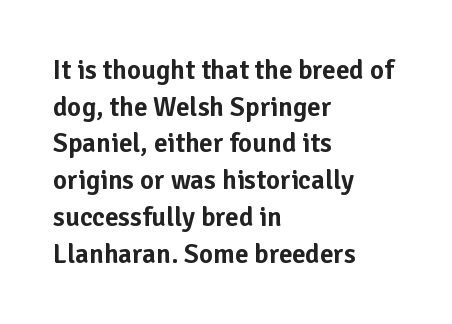
{"italic": "no", "underline": "no", "align": "left", "line_spacing": "normal", "line_spacing_ratio": 1.36, "letter_spacing": "normal", "letter_spacing_em": 0.0, "glyph_px": 27}
